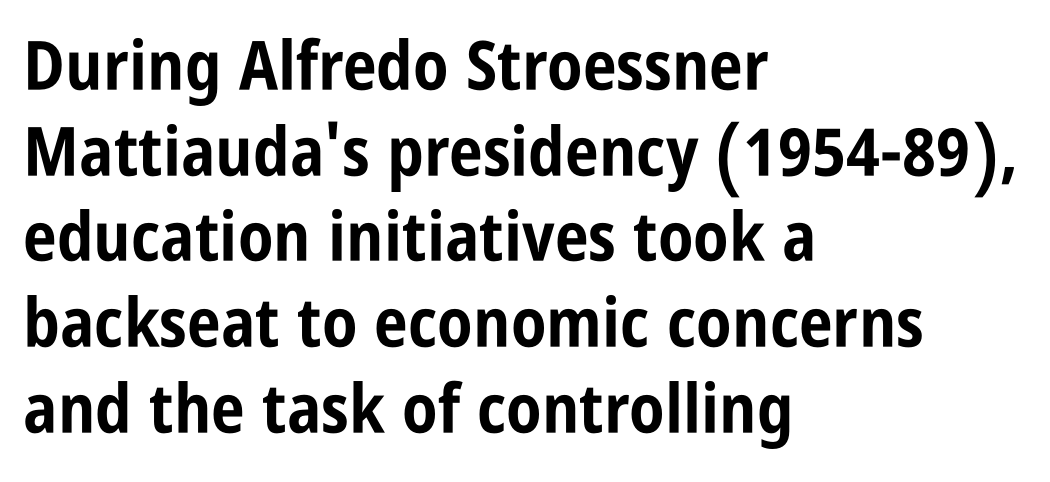
The image shows 68 px bold, condensed sans-serif type, upright; set left-aligned, normal line spacing (1.26x), normal letter spacing, not underlined; low stroke contrast and a large x-height.
